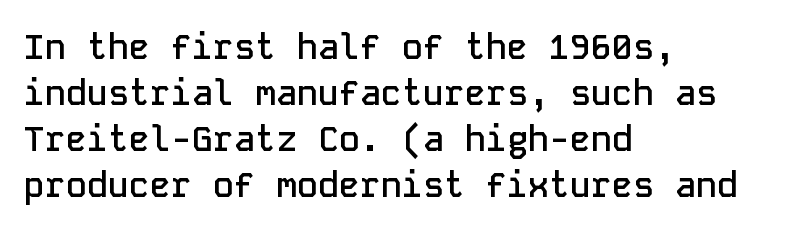
Q: Is the text bold? A: Semi-bold.
Q: Is the text italic (slanted)? A: No, it is upright.
Q: Is the typeface a serif or a sans-serif typeface? A: Sans-serif.
Q: Is the text underlined? A: No.
Q: How is the paragraph aligned? A: Left-aligned.
Q: Is the spacing between letters normal or unusually wide? A: Normal.
Q: Is the spacing between lines tight, normal or loose? A: Normal.
Q: Width (condensed, normal, or wide)? A: Normal.
Q: Stroke contrast? A: Low.
Q: x-height? A: Medium.
Q: Monospaced? A: Yes.
